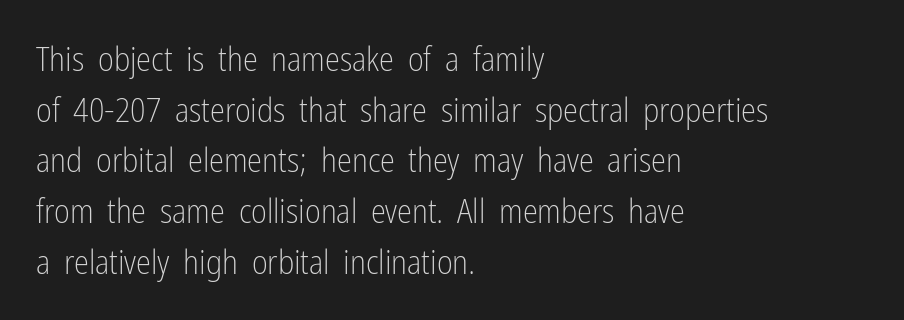
Do the letters lean? They stand straight. The baseline area is clear. The face used here is proportionally spaced, like ordinary book or web type. Nothing sits at the stroke ends, so this counts as sans-serif. The block of text has a typical density, with ordinary space between rows.
